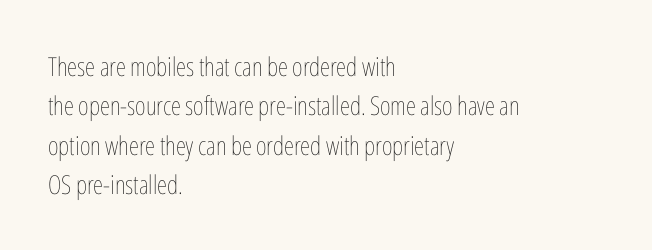
{"italic": "no", "bold": "no", "underline": "no", "align": "left", "line_spacing": "normal", "line_spacing_ratio": 1.51, "letter_spacing": "normal", "letter_spacing_em": 0.0, "glyph_px": 26}
